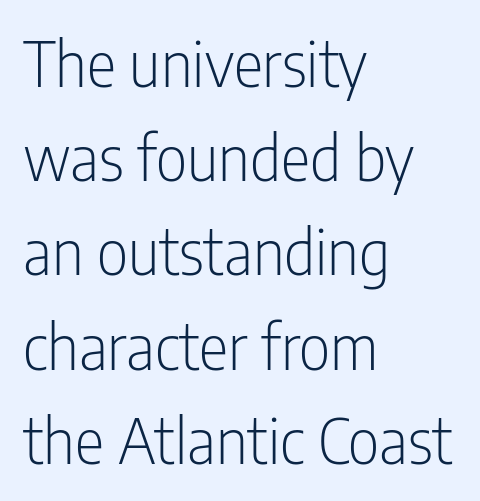
What stands out about the letter spacing? Nothing — it is the standard amount. The rendering shows plain stroke endings on the letterforms — a sans-serif design. If you drew a ruler down the left edge, every line would touch it. This sample uses an upright cut, with every glyph sitting square on the baseline.
